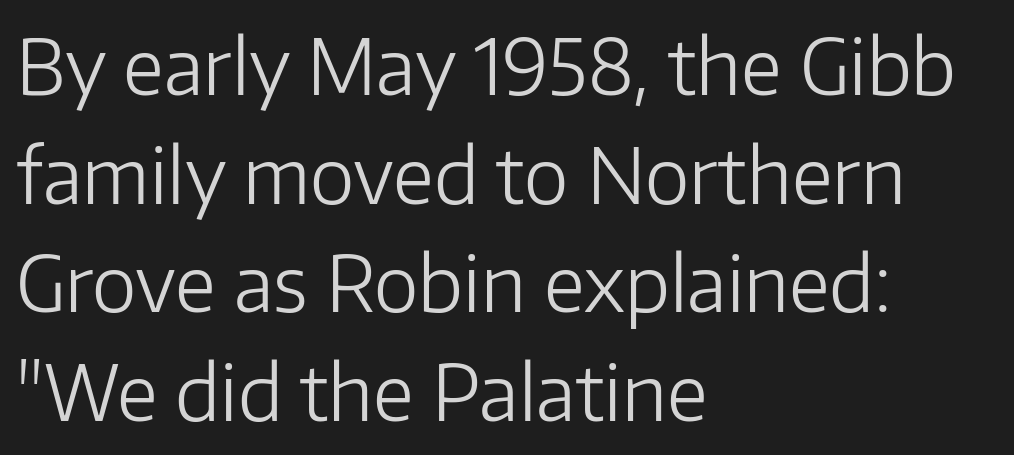
Q: Is the text bold? A: No.
Q: Is the text italic (slanted)? A: No, it is upright.
Q: Is the typeface a serif or a sans-serif typeface? A: Sans-serif.
Q: Is the text underlined? A: No.
Q: How is the paragraph aligned? A: Left-aligned.
Q: Is the spacing between letters normal or unusually wide? A: Normal.
Q: Is the spacing between lines tight, normal or loose? A: Normal.
Q: Width (condensed, normal, or wide)? A: Normal.
Q: Stroke contrast? A: Low.
Q: x-height? A: Medium.
Q: Monospaced? A: No.
